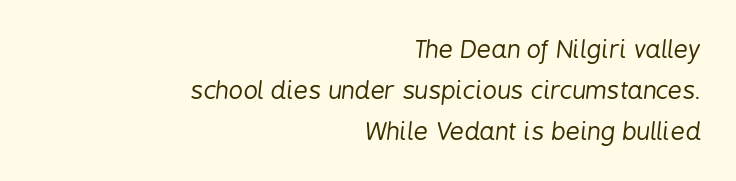
Yep, that's italic — everything's leaning. The gap between lines stays unmarked. Caption: multi-line text, flush right, ragged left. Each new line begins a customary step beneath the previous one. The face used here is rendered with its standard letterfit. These glyphs show unthickened strokes, regular width or finer.
